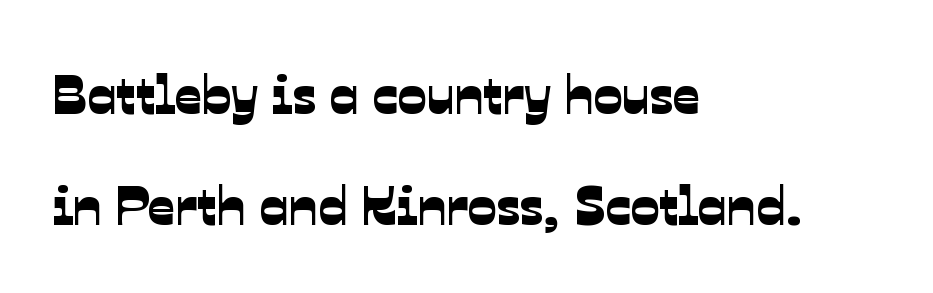
Is this a fixed-width face? No — the glyphs have proportional, varying widths. Summary of vertical rhythm: relaxed, with wide interline spacing. You can tell from the bare stems that sans-serif type was used. If you drew a ruler down the left edge, every line would touch it. Any mark beneath the type? The region is blank.
